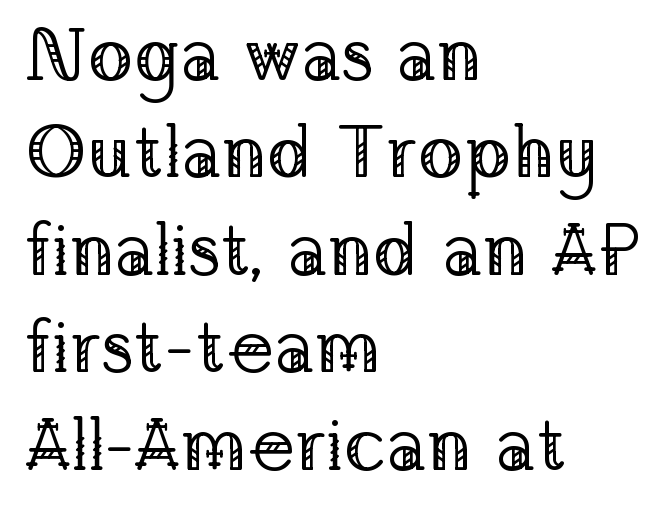
Underline: absent. Varying glyph widths throughout — classic text-font behaviour. The lines sit at an ordinary, default distance from one another. The letters stand straight up with perfectly vertical stems.
